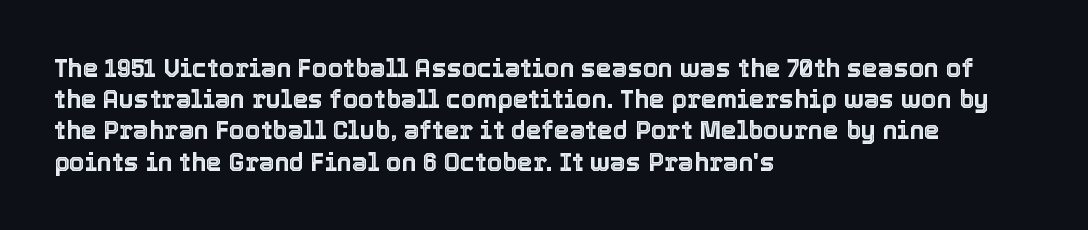
If you drew a line through each stem, it would be perfectly vertical. Leading: standard. The setting favours the left margin, as ordinary paragraphs usually do. Nobody touched the tracking dial on this one. Lines of text with bare space underneath.
